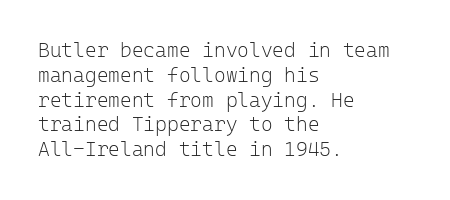
Q: Is the text bold? A: No.
Q: Is the text italic (slanted)? A: No, it is upright.
Q: Is the text underlined? A: No.
Q: How is the paragraph aligned? A: Left-aligned.
Q: Is the spacing between letters normal or unusually wide? A: Normal.
